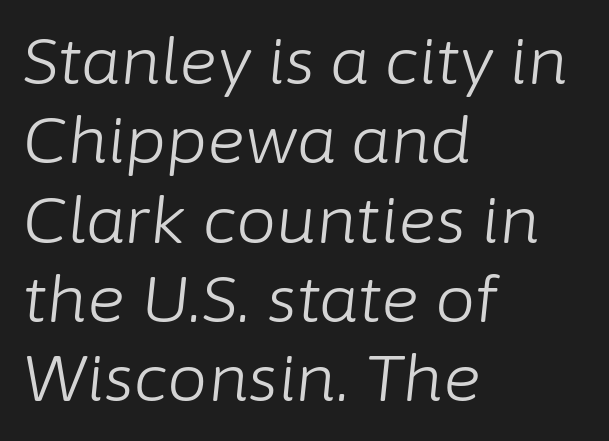
Stems here are at most as thick as an everyday book face. The gaps between neighbouring characters are ordinary and unremarkable. The letters advance in unequal steps, a hallmark of proportional type. Slant detected: the letters are inclined.
